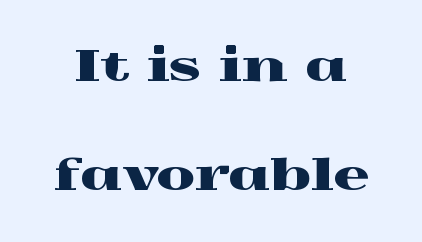
{"serif": "yes", "italic": "no", "width": "wide", "x_height": "medium", "monospaced": "no", "underline": "no", "line_spacing": "loose", "line_spacing_ratio": 2.48, "letter_spacing": "normal", "letter_spacing_em": 0.0, "glyph_px": 44}
